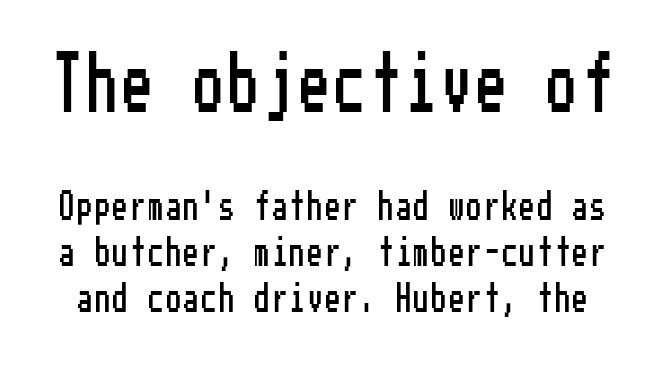
{"serif": "no", "italic": "no", "width": "condensed", "stroke_contrast": "low", "x_height": "medium", "underline": "no", "line_spacing": "normal", "line_spacing_ratio": 1.58, "larger_block": "first", "size_ratio": 2.0, "glyph_px": 58}
